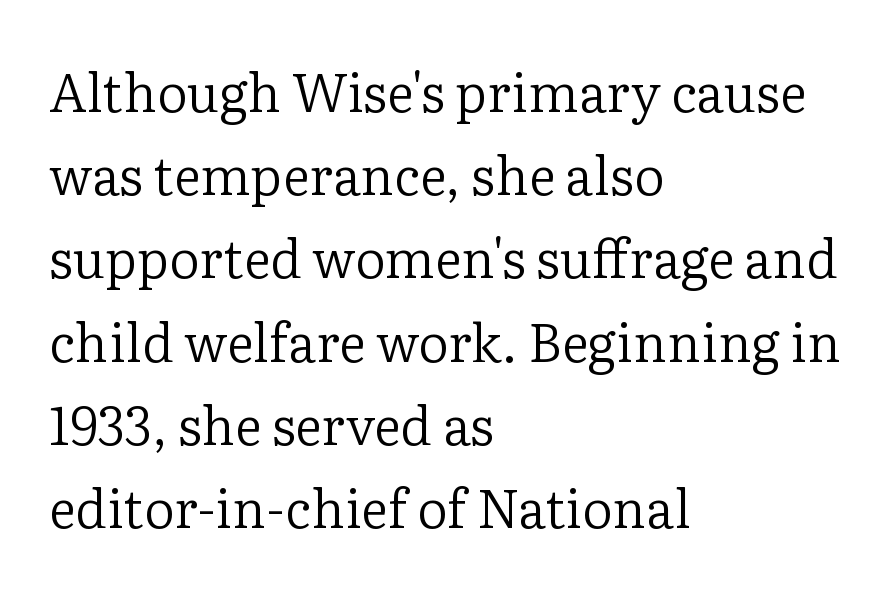
Unmarked baselines from the first word to the last. Reading down the column, the eye jumps a familiar distance to each next line. Stroke terminals: seriffed. Rendered with straight, roman letterforms.
